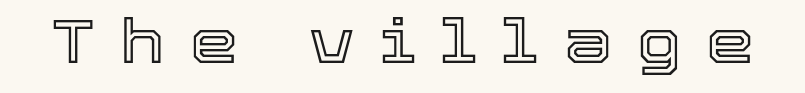
Q: Is the text italic (slanted)? A: No, it is upright.
Q: Is the text underlined? A: No.
Q: Is the spacing between letters normal or unusually wide? A: Unusually wide.
Q: Width (condensed, normal, or wide)? A: Normal.
Q: x-height? A: Medium.
Q: Monospaced? A: No.
